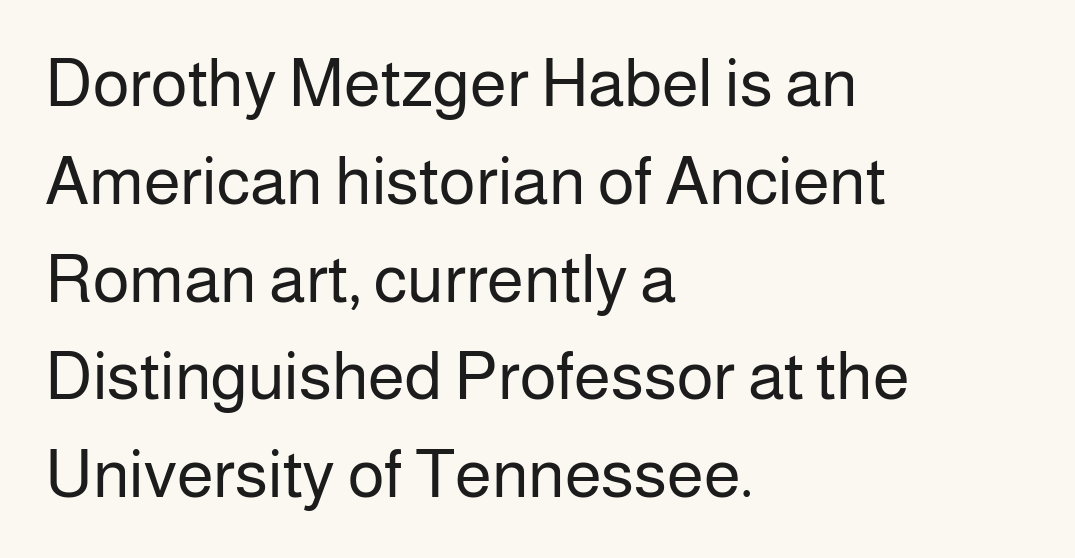
Varying glyph widths throughout — classic text-font behaviour. Words appear dense and cohesive because spacing is normal. Summary of weight: not heavy and not bold. Check under the words: just untouched page. This sample uses an upright cut, with every glyph sitting square on the baseline. A sans-serif font was chosen for this passage.
